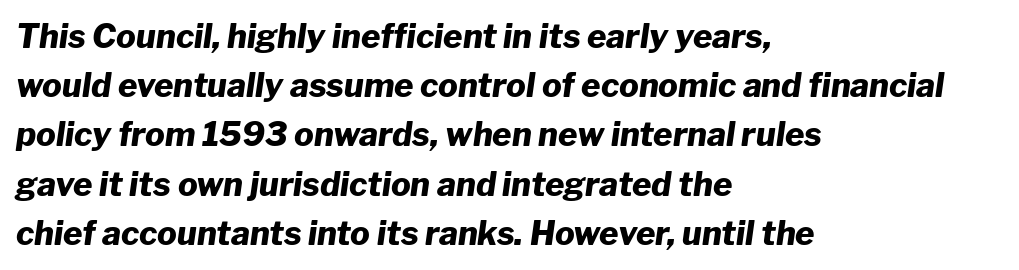
Q: Is the text bold? A: Yes.
Q: Is the text italic (slanted)? A: Yes, it leans right by about 8 degrees.
Q: Is the text underlined? A: No.
Q: How is the paragraph aligned? A: Left-aligned.
Q: Is the spacing between letters normal or unusually wide? A: Normal.
Q: Is the spacing between lines tight, normal or loose? A: Normal.
Q: Width (condensed, normal, or wide)? A: Normal.
Q: Stroke contrast? A: Low.
Q: x-height? A: Medium.
Q: Monospaced? A: No.
